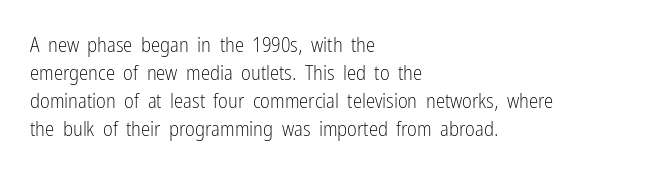
{"italic": "no", "bold": "no", "underline": "no", "align": "left", "line_spacing": "normal", "line_spacing_ratio": 1.33, "letter_spacing": "normal", "letter_spacing_em": 0.0, "glyph_px": 21}
